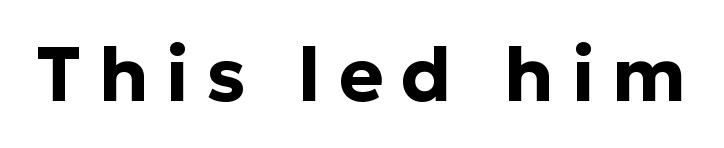
Q: Is the text bold? A: Yes.
Q: Is the text italic (slanted)? A: No, it is upright.
Q: Is the typeface a serif or a sans-serif typeface? A: Sans-serif.
Q: Is the text underlined? A: No.
Q: Is the spacing between letters normal or unusually wide? A: Unusually wide.
Q: Width (condensed, normal, or wide)? A: Normal.
Q: Stroke contrast? A: Low.
Q: x-height? A: Medium.
Q: Monospaced? A: No.
